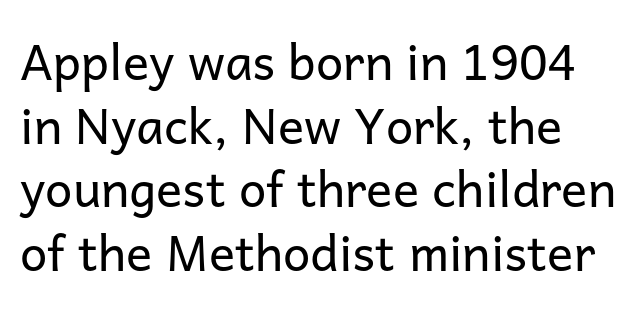
{"serif": "no", "italic": "no", "bold": "no", "weight": "regular", "width": "normal", "stroke_contrast": "low", "x_height": "medium", "monospaced": "no", "underline": "no", "line_spacing": "normal", "line_spacing_ratio": 1.3, "letter_spacing": "normal", "letter_spacing_em": 0.0, "glyph_px": 49}
